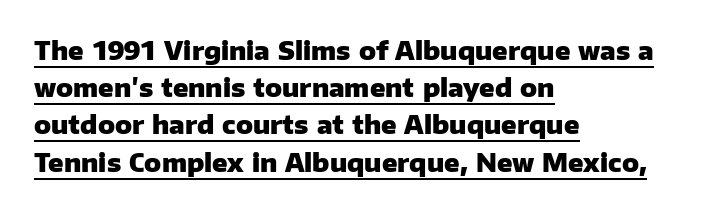
{"italic": "no", "bold": "yes", "underline": "yes", "align": "left", "line_spacing": "normal", "line_spacing_ratio": 1.49, "letter_spacing": "normal", "letter_spacing_em": 0.0, "glyph_px": 25}
